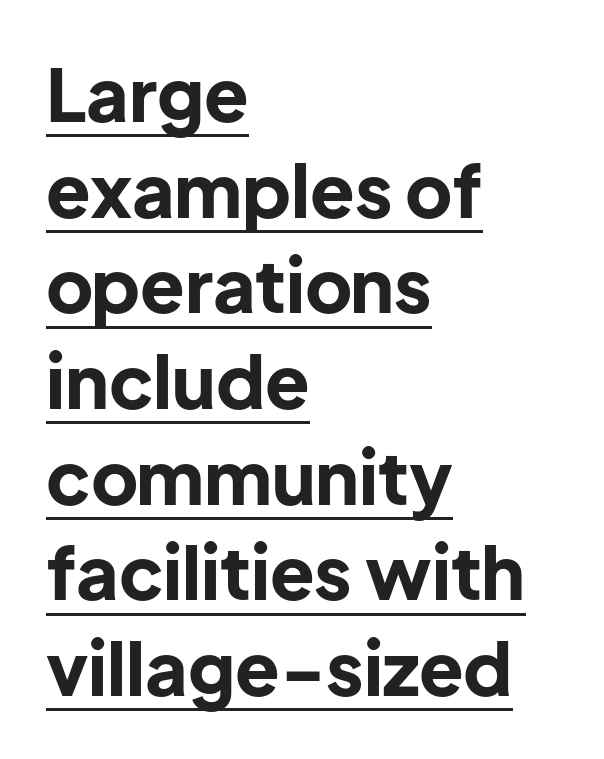
The image shows 73 px bold sans-serif type, upright; set left-aligned, normal line spacing (1.31x), normal letter spacing, underlined; low stroke contrast and a medium x-height.
